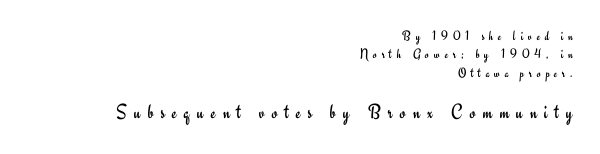
Q: Is the text bold? A: No.
Q: Is the text italic (slanted)? A: Yes.
Q: Is the text underlined? A: No.
Q: How is the paragraph aligned? A: Right-aligned.
Q: Is the spacing between letters normal or unusually wide? A: Unusually wide.
Q: Is the spacing between lines tight, normal or loose? A: Normal.
Q: Which block of text is set in a larger size, the first (top) or the second (bottom)? A: The second (bottom) one.
